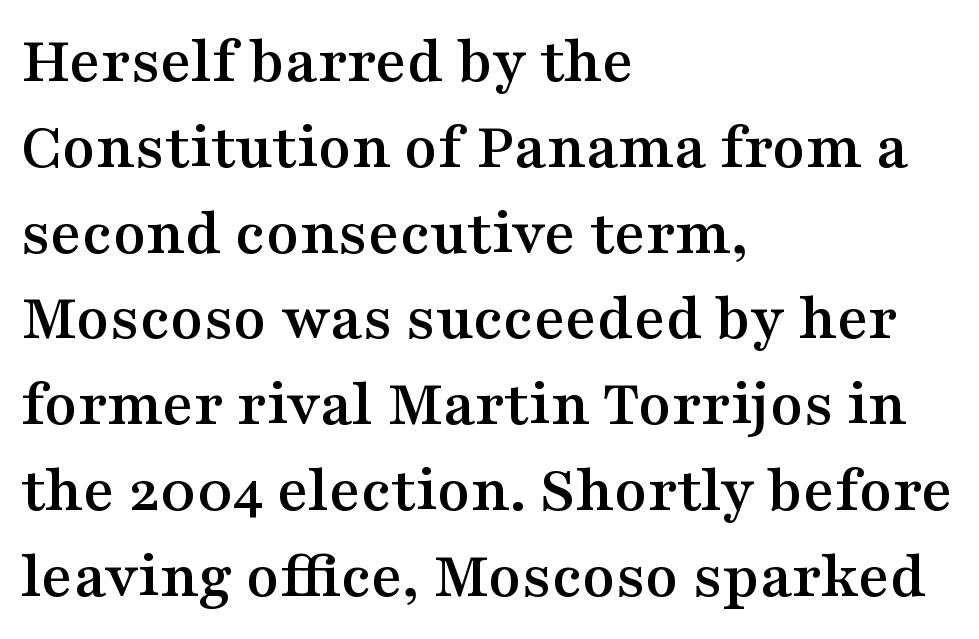
The image shows 67 px wide serif type, upright; set left-aligned, normal line spacing (1.28x), normal letter spacing, not underlined; medium stroke contrast and a medium x-height.
